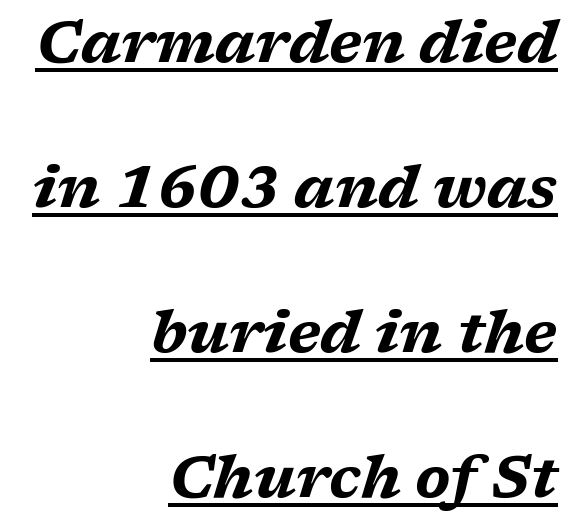
A typesetter would mark this as italic. Glyph-to-glyph distance matches everyday printed text. Compared with a flush-left layout, this one pins lines to the opposite, right side. A great deal of white space separates one row of letters from the next. Quick note: underline on. Emphasis by weight is at full strength: bold.
